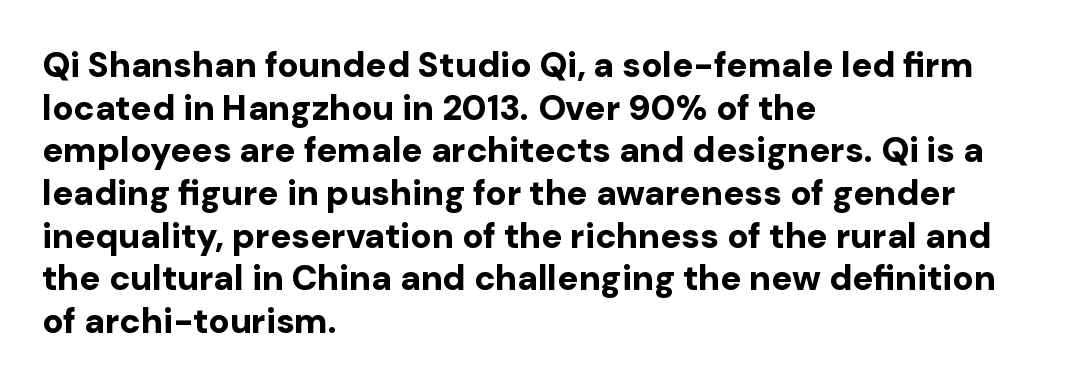
{"serif": "no", "italic": "no", "bold": "yes", "weight": "bold", "width": "normal", "stroke_contrast": "low", "x_height": "medium", "monospaced": "no", "underline": "no", "align": "left", "line_spacing_ratio": 1.22, "letter_spacing": "normal", "letter_spacing_em": 0.0, "glyph_px": 35}
